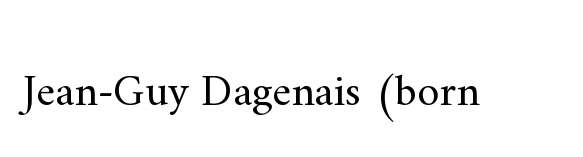
The image shows 45 px regular-weight serif type, upright; set normal letter spacing, not underlined; medium stroke contrast and a small x-height.
